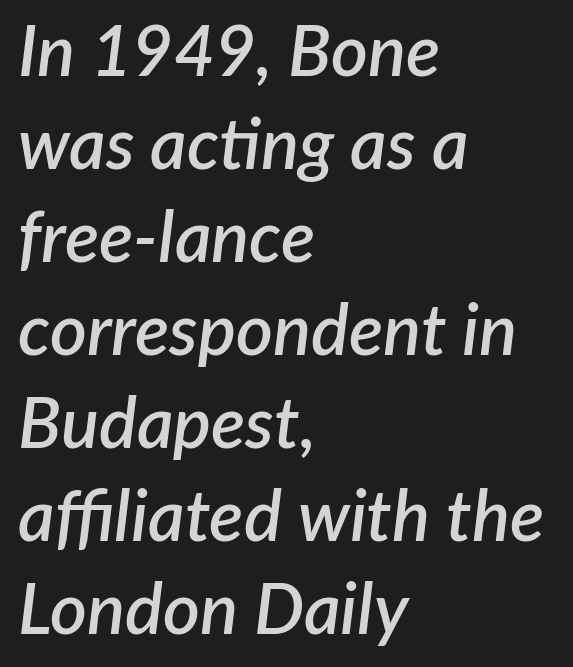
{"italic": "yes", "lean": "right", "slant_degrees": 7, "bold": "semi", "weight": "semibold", "width": "normal", "stroke_contrast": "low", "x_height": "medium", "monospaced": "no", "underline": "no", "align": "left", "line_spacing": "normal", "line_spacing_ratio": 1.31, "letter_spacing": "normal", "letter_spacing_em": 0.0, "glyph_px": 71}
